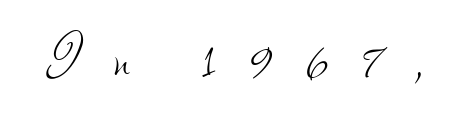
This is not heavy type; no bold has been used. Descenders hang freely into open space. Spacing verdict: proportional, widths tailored to each character. The line texture is sparse and dotted thanks to wide tracking.
